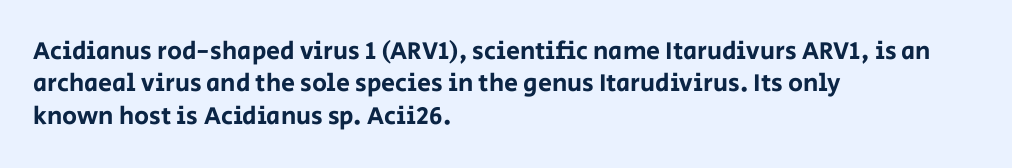
The image shows 25 px text type, upright; set left-aligned, normal line spacing (1.3x), normal letter spacing, not underlined.
